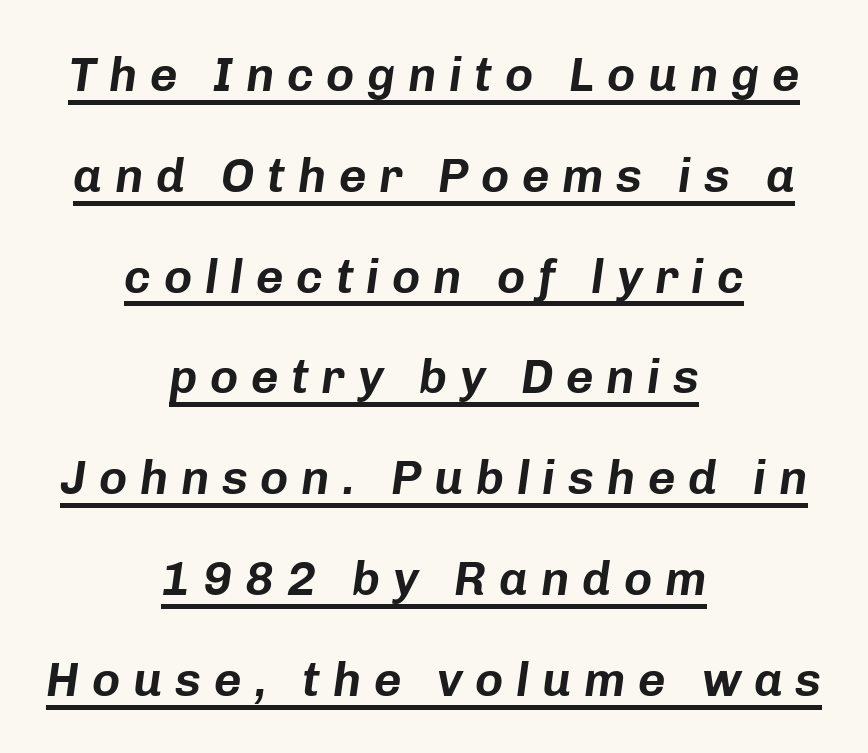
The image shows 48 px text type, italic (leaning right); set centered, loose line spacing (2.1x), unusually wide letter spacing (+0.26 em), underlined; low stroke contrast and a medium x-height.
